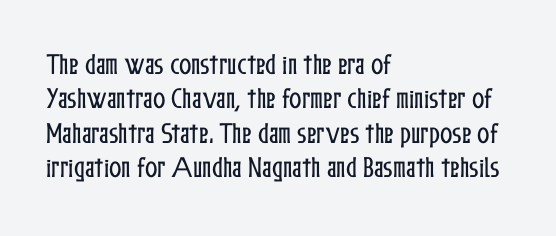
The image shows 23 px text type, upright; set left-aligned, normal line spacing (1.49x), normal letter spacing, not underlined.
